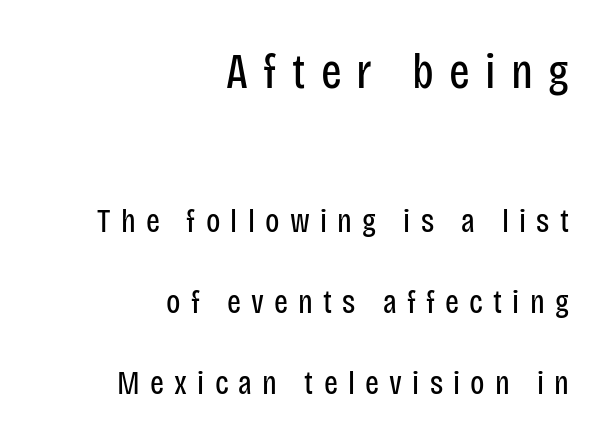
{"serif": "no", "italic": "no", "bold": "no", "weight": "regular", "width": "condensed", "stroke_contrast": "low", "x_height": "large", "monospaced": "no", "underline": "no", "align": "right", "line_spacing": "loose", "line_spacing_ratio": 2.45, "letter_spacing": "wide", "letter_spacing_em": 0.31, "larger_block": "first", "size_ratio": 1.48, "glyph_px": 49}
